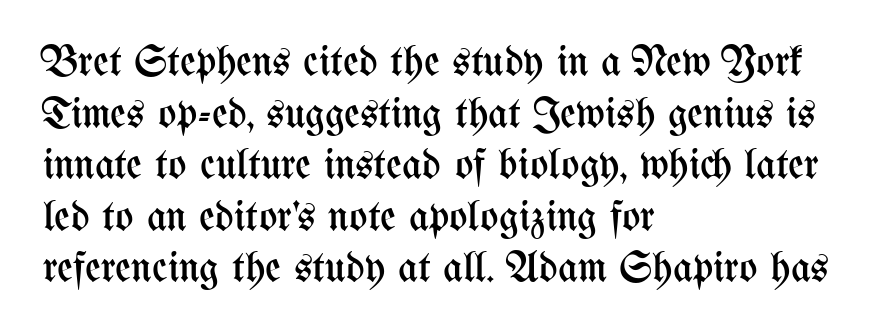
Q: Is the text bold? A: No.
Q: Is the text italic (slanted)? A: No, it is upright.
Q: Is the text underlined? A: No.
Q: How is the paragraph aligned? A: Left-aligned.
Q: Is the spacing between letters normal or unusually wide? A: Normal.
Q: Width (condensed, normal, or wide)? A: Condensed.
Q: Stroke contrast? A: Medium.
Q: x-height? A: Medium.
Q: Monospaced? A: No.
